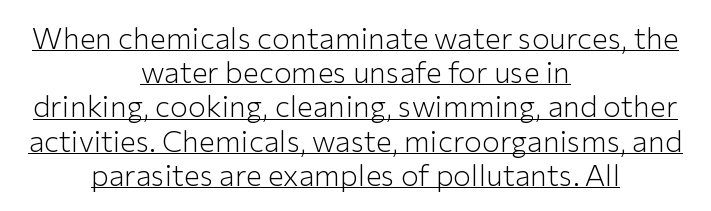
{"serif": "no", "italic": "no", "bold": "no", "weight": "light", "width": "normal", "stroke_contrast": "low", "x_height": "medium", "monospaced": "no", "underline": "yes", "align": "center", "line_spacing": "tight", "line_spacing_ratio": 1.14, "letter_spacing": "normal", "letter_spacing_em": 0.0, "glyph_px": 30}
